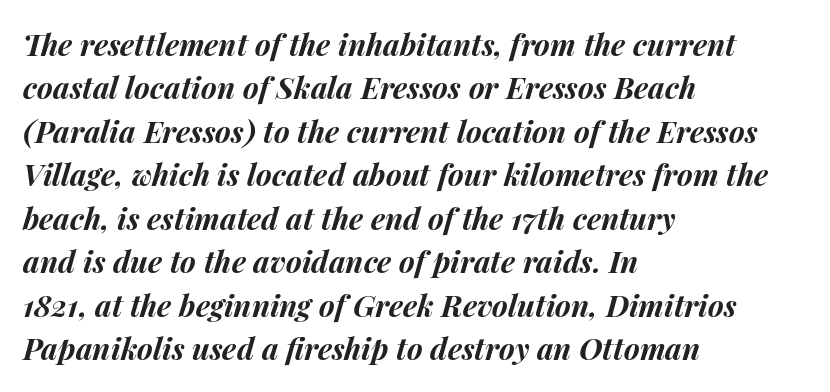
The image shows 30 px bold type, italic (leaning right); set left-aligned, normal line spacing (1.45x), normal letter spacing, not underlined; medium stroke contrast and a medium x-height.
